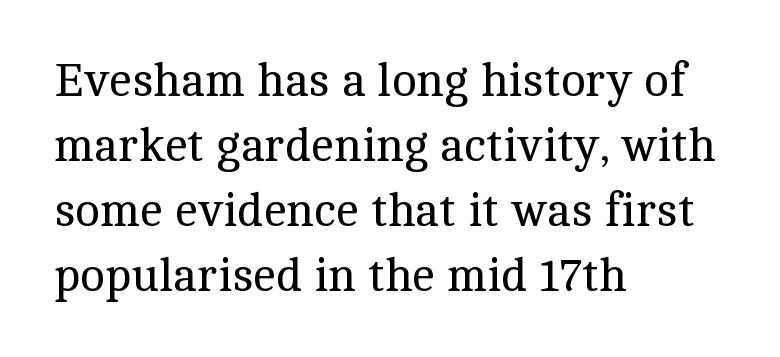
Q: Is the text bold? A: No.
Q: Is the text italic (slanted)? A: No, it is upright.
Q: Is the typeface a serif or a sans-serif typeface? A: Serif.
Q: Is the text underlined? A: No.
Q: How is the paragraph aligned? A: Left-aligned.
Q: Is the spacing between letters normal or unusually wide? A: Normal.
Q: Is the spacing between lines tight, normal or loose? A: Normal.
Q: Width (condensed, normal, or wide)? A: Normal.
Q: x-height? A: Medium.
Q: Monospaced? A: No.
